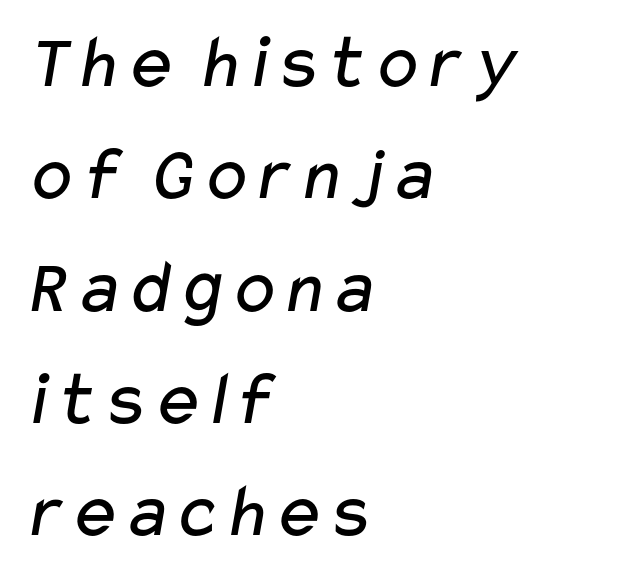
Q: Is the text bold? A: No.
Q: Is the typeface a serif or a sans-serif typeface? A: Sans-serif.
Q: Is the text underlined? A: No.
Q: How is the paragraph aligned? A: Left-aligned.
Q: Is the spacing between letters normal or unusually wide? A: Normal.
Q: Is the spacing between lines tight, normal or loose? A: Normal.
Q: Width (condensed, normal, or wide)? A: Wide.
Q: Stroke contrast? A: Low.
Q: x-height? A: Medium.
Q: Monospaced? A: No.
